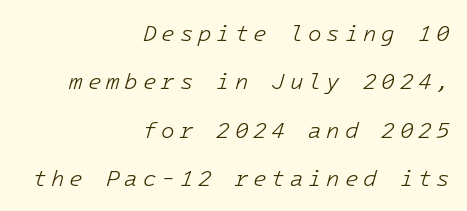
The image shows 22 px text type, italic (leaning right); set right-aligned, loose line spacing (2.2x), unusually wide letter spacing (+0.22 em), not underlined.
